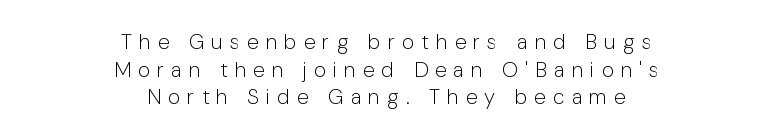
Q: Is the text bold? A: No.
Q: Is the text italic (slanted)? A: No, it is upright.
Q: Is the text underlined? A: No.
Q: How is the paragraph aligned? A: Centered.
Q: Is the spacing between letters normal or unusually wide? A: Unusually wide.
Q: Is the spacing between lines tight, normal or loose? A: Normal.
